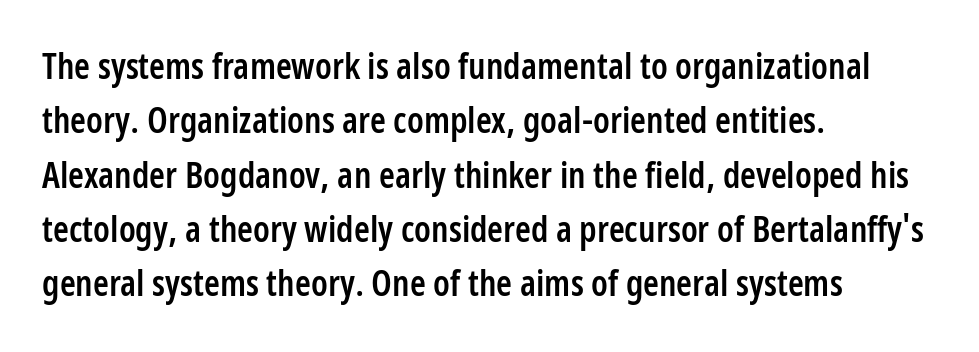
The image shows 36 px semibold, condensed sans-serif type, upright; set left-aligned, normal line spacing (1.51x), normal letter spacing, not underlined; low stroke contrast and a medium x-height.
